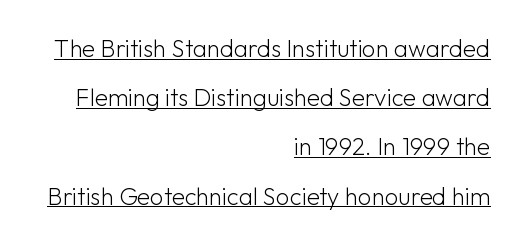
{"italic": "no", "bold": "no", "underline": "yes", "align": "right", "line_spacing": "loose", "line_spacing_ratio": 2.05, "letter_spacing": "normal", "letter_spacing_em": 0.0, "glyph_px": 24}
